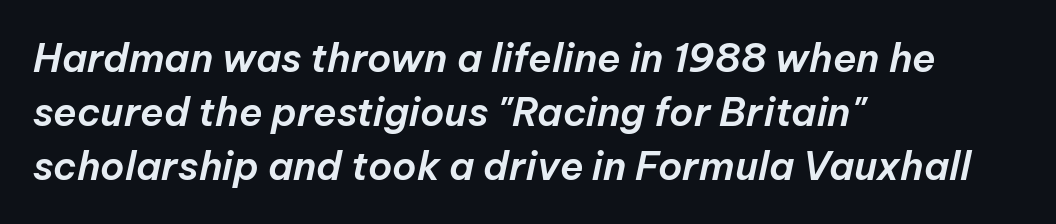
The letters are slanted; this is an italic face. Each line starts at the same left margin while the right side varies. Only glyphs here, with clear space below each row. Summary of vertical rhythm: regular, with standard interline spacing. Spacing verdict: proportional, widths tailored to each character. Spacing between characters is what you'd get straight out of the box.
